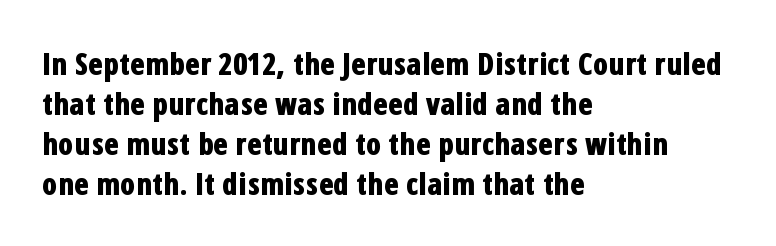
{"serif": "no", "italic": "no", "bold": "yes", "weight": "bold", "width": "condensed", "stroke_contrast": "low", "x_height": "medium", "monospaced": "no", "underline": "no", "align": "left", "line_spacing": "normal", "line_spacing_ratio": 1.33, "letter_spacing": "normal", "letter_spacing_em": 0.0, "glyph_px": 30}
